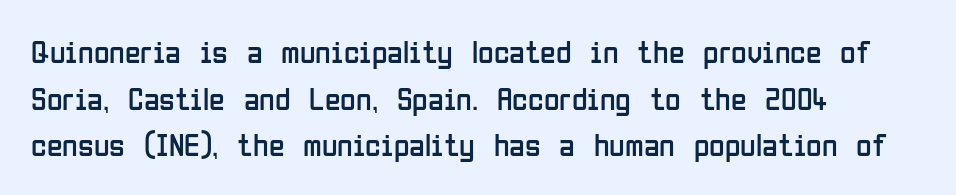
{"serif": "no", "italic": "no", "bold": "no", "weight": "regular", "width": "condensed", "stroke_contrast": "low", "x_height": "medium", "monospaced": "no", "underline": "no", "align": "left", "line_spacing": "normal", "line_spacing_ratio": 1.46, "letter_spacing": "normal", "letter_spacing_em": 0.0, "glyph_px": 32}
